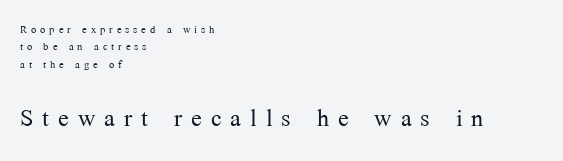
Q: Is the text bold? A: No.
Q: Is the text italic (slanted)? A: No, it is upright.
Q: Is the typeface a serif or a sans-serif typeface? A: Serif.
Q: Is the text underlined? A: No.
Q: How is the paragraph aligned? A: Left-aligned.
Q: Is the spacing between letters normal or unusually wide? A: Unusually wide.
Q: Which block of text is set in a larger size, the first (top) or the second (bottom)? A: The second (bottom) one.
Q: Width (condensed, normal, or wide)? A: Normal.
Q: Stroke contrast? A: Medium.
Q: x-height? A: Medium.
Q: Monospaced? A: No.
